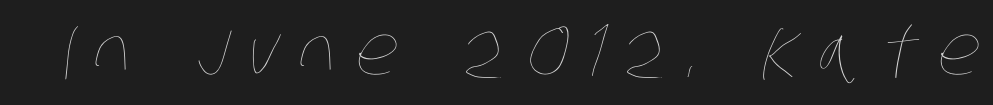
Honestly, the letter spacing is so wide it's the main thing you notice. The face used here is proportionally spaced, like ordinary book or web type. The letters look calm and open, with moderate or lighter stems. Anything drawn beneath the words? Only blank space.
